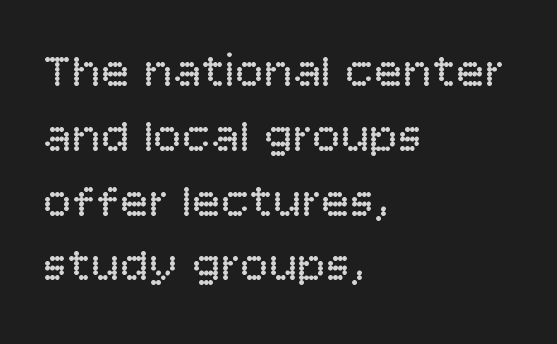
The image shows 48 px regular-weight sans-serif type, upright; set left-aligned, normal line spacing (1.35x), normal letter spacing, not underlined; low stroke contrast and a large x-height.
